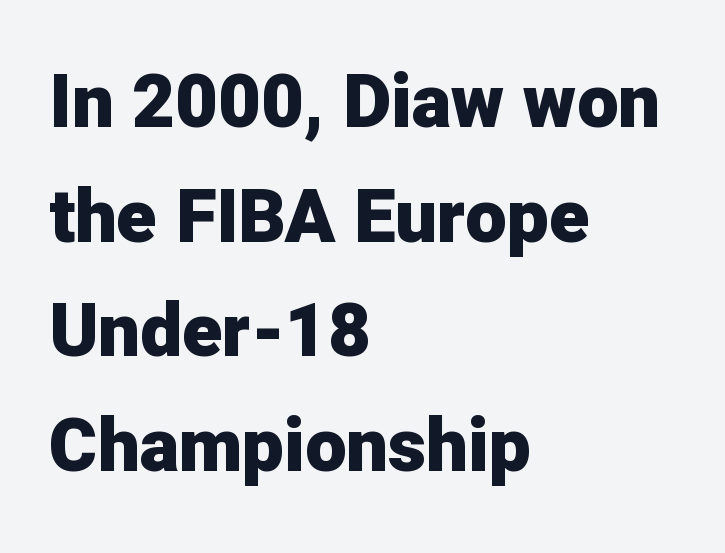
The image shows 74 px heavy sans-serif type, upright; set left-aligned, normal line spacing (1.55x), normal letter spacing, not underlined; low stroke contrast and a medium x-height.
